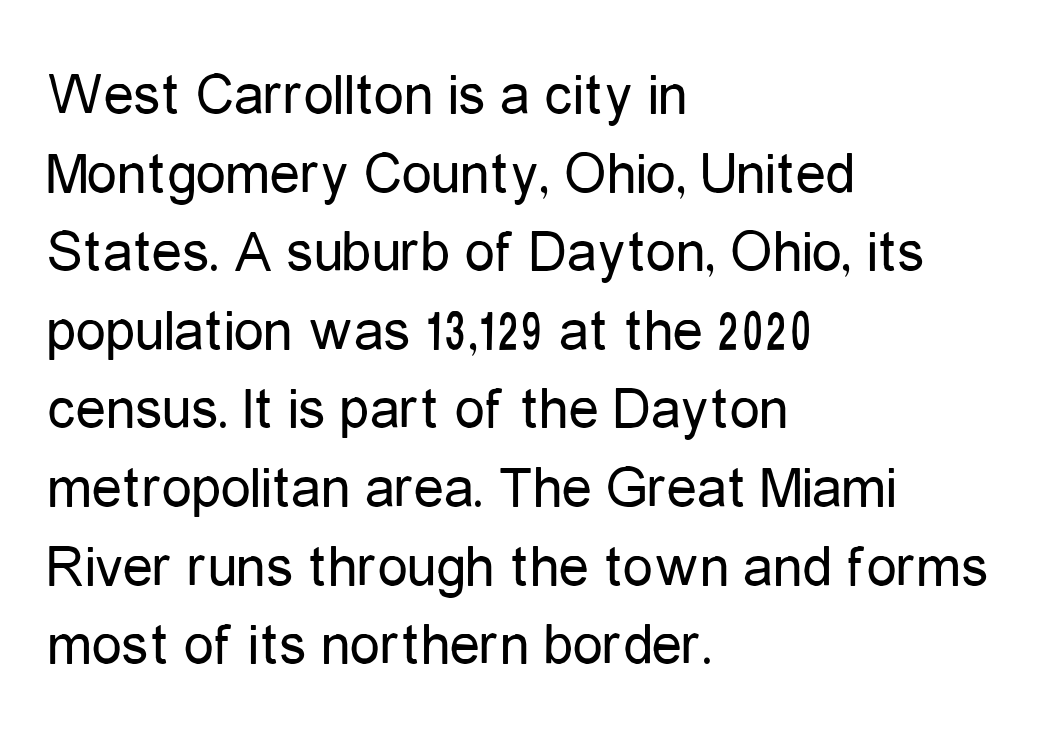
Looks like regular typesetting: each glyph gets only the width it needs. Every stem runs plumb, perpendicular to the baseline. Stems here are at most as thick as an everyday book face. Note: no serifs on the glyphs.
